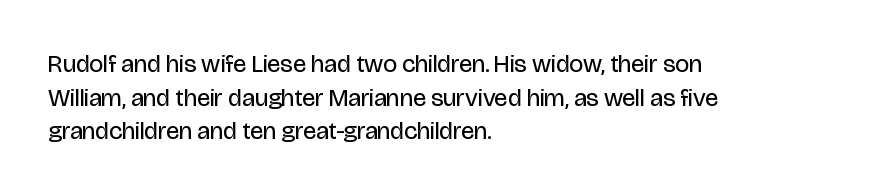
The image shows 25 px text type, upright; set left-aligned, normal line spacing (1.35x), normal letter spacing, not underlined.
